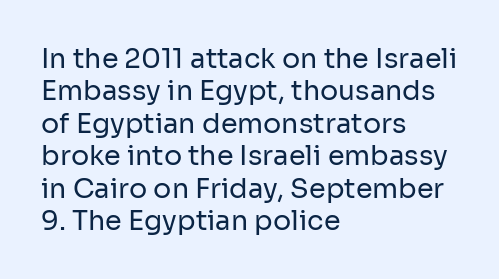
The font is comparable to plain body text, perhaps lighter. Line starts are locked; line ends wander. Nothing unusual about the tracking: characters are spaced as the font intends. The type sits square on the baseline with zero lean. Rule under the text: the space is simply empty.
